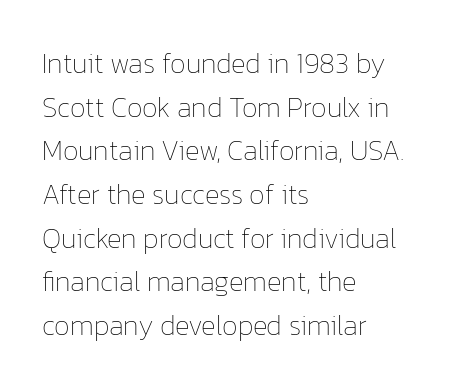
The image shows 28 px thin type, upright; set left-aligned, normal line spacing (1.56x), normal letter spacing, not underlined; low stroke contrast and a medium x-height.
